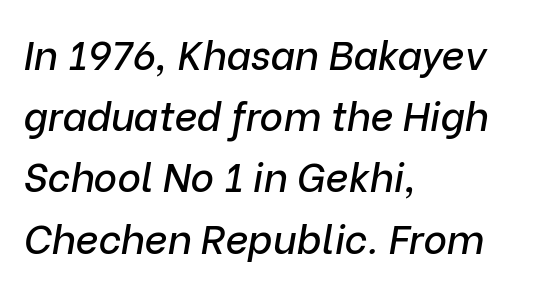
The image shows 40 px text type, italic (leaning right); set left-aligned, normal line spacing (1.53x), normal letter spacing, not underlined; low stroke contrast and a medium x-height.
